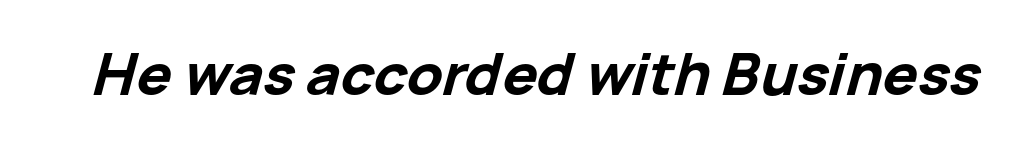
The image shows 58 px bold type, italic (leaning right); set normal letter spacing, not underlined; low stroke contrast and a medium x-height.
